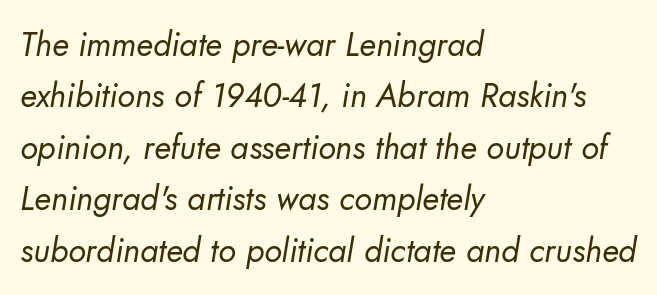
This sample uses plain, unmodified letter spacing. A typesetter would label this face a sans. Beneath every word, the page is bare. The weight tops out at a normal text grade. Does the copy run flush right? No — it runs flush left.
